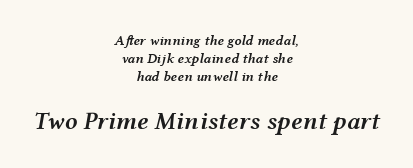
The leading is moderate, giving the passage an even texture. The letterforms sit shoulder to shoulder at normal distance. Look at the glyph heights: the lower group is clearly the bigger setting. The specimen reads as italic at a glance.
